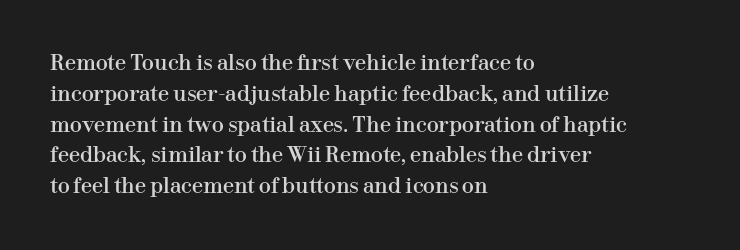
The image shows 20 px text type, upright; set left-aligned, normal line spacing (1.54x), normal letter spacing, not underlined.
